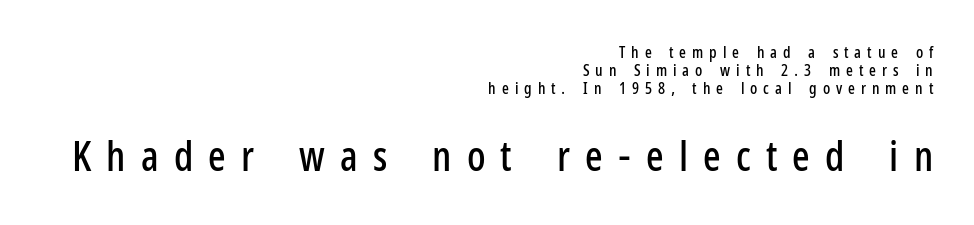
Glance below the letters and you will spot only blank space. Does the lettering tilt? It doesn't — this is upright. Examine the stroke ends and you'll find no serifs. What's the leading like? Squeezed, with rows nearly overlapping. Top chunk: small. Bottom chunk: large.
